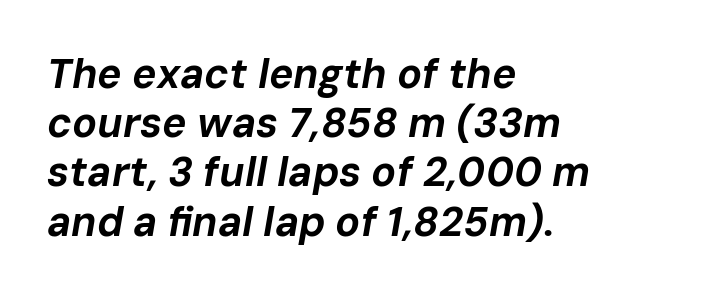
The image shows 41 px bold type, italic (leaning right); set left-aligned, line spacing 1.2x, normal letter spacing, not underlined; low stroke contrast and a medium x-height.
